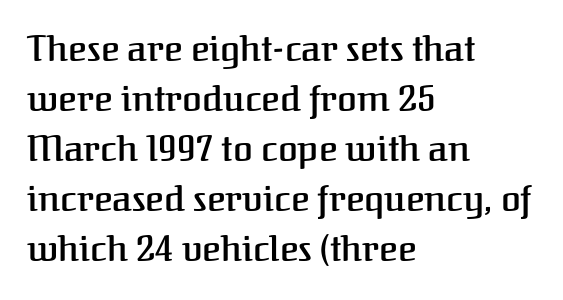
The image shows 36 px semibold serif type, upright; set left-aligned, normal line spacing (1.39x), normal letter spacing, not underlined; medium stroke contrast and a medium x-height.
